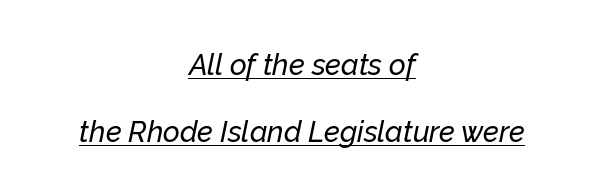
Q: Is the text italic (slanted)? A: Yes, it leans right by about 12 degrees.
Q: Is the text underlined? A: Yes.
Q: How is the paragraph aligned? A: Centered.
Q: Is the spacing between letters normal or unusually wide? A: Normal.
Q: Is the spacing between lines tight, normal or loose? A: Loose.
Q: Width (condensed, normal, or wide)? A: Normal.
Q: Stroke contrast? A: Low.
Q: x-height? A: Medium.
Q: Monospaced? A: No.
